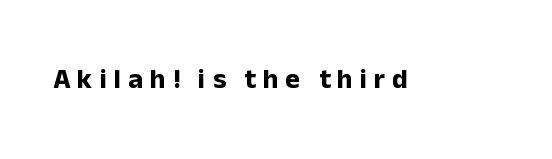
Q: Is the text bold? A: Yes.
Q: Is the text italic (slanted)? A: No, it is upright.
Q: Is the typeface a serif or a sans-serif typeface? A: Sans-serif.
Q: Is the text underlined? A: No.
Q: Is the spacing between letters normal or unusually wide? A: Unusually wide.
Q: Width (condensed, normal, or wide)? A: Normal.
Q: Stroke contrast? A: Low.
Q: x-height? A: Medium.
Q: Monospaced? A: No.
